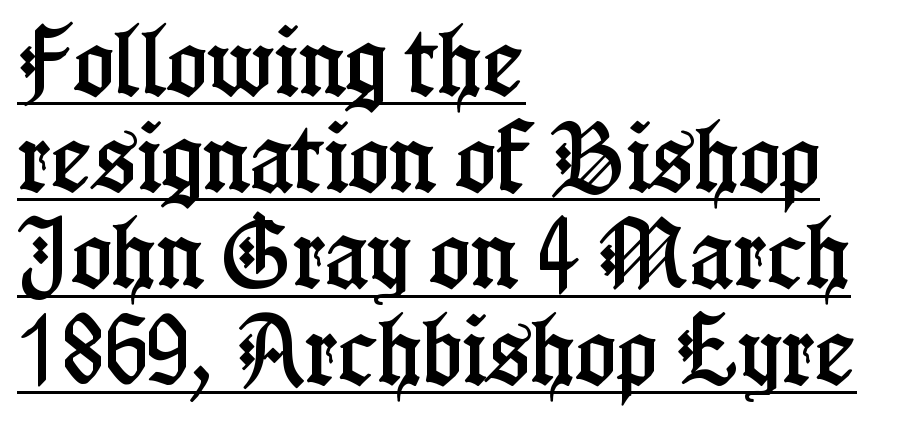
{"serif": "yes", "italic": "no", "width": "condensed", "stroke_contrast": "low", "x_height": "medium", "monospaced": "no", "underline": "yes", "align": "left", "line_spacing": "normal", "line_spacing_ratio": 1.25, "letter_spacing": "normal", "letter_spacing_em": 0.0, "glyph_px": 77}
